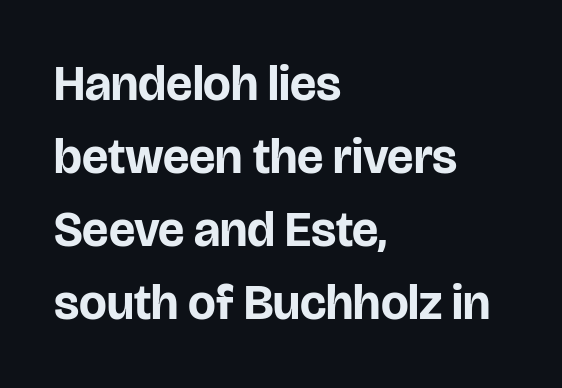
Every row of glyphs begins at an identical x-position on the left. Nobody touched the tracking dial on this one. No feet cap the strokes, marking this as sans-serif type. The baseline area is clear. Think of a printed novel: that variable character pitch is what you see here.
